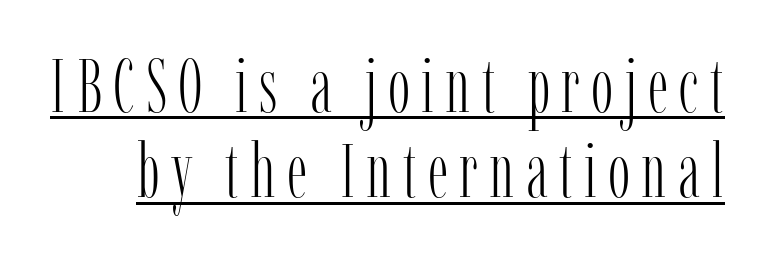
{"serif": "yes", "italic": "no", "bold": "no", "weight": "light", "width": "condensed", "stroke_contrast": "low", "x_height": "medium", "monospaced": "no", "underline": "yes", "line_spacing": "tight", "line_spacing_ratio": 1.14, "glyph_px": 75}
